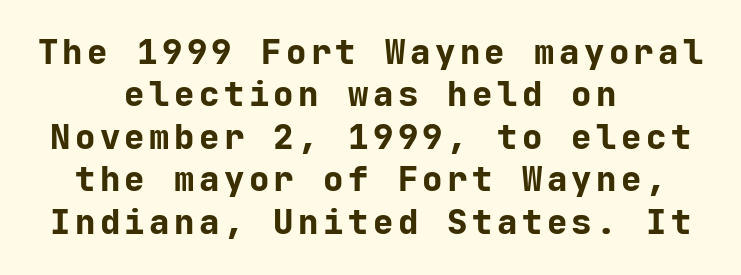
Q: Is the text bold? A: Yes.
Q: Is the text italic (slanted)? A: No, it is upright.
Q: Is the typeface a serif or a sans-serif typeface? A: Sans-serif.
Q: Is the text underlined? A: No.
Q: How is the paragraph aligned? A: Centered.
Q: Is the spacing between lines tight, normal or loose? A: Normal.
Q: Width (condensed, normal, or wide)? A: Normal.
Q: Stroke contrast? A: Low.
Q: x-height? A: Medium.
Q: Monospaced? A: Yes.
